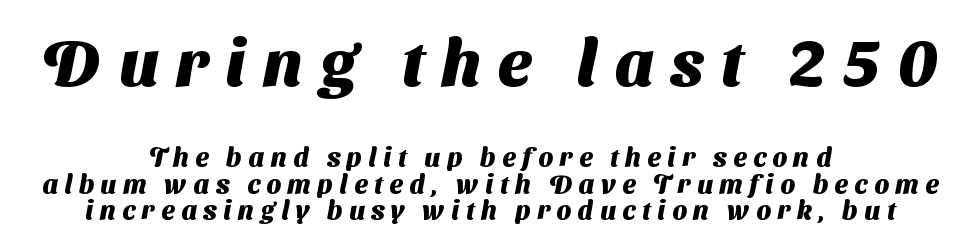
The image shows 66 px heavy sans-serif type; set centered, tight line spacing (1.03x), unusually wide letter spacing (+0.26 em), not underlined; the first (top) block is 2.54x larger; medium stroke contrast and a medium x-height.
